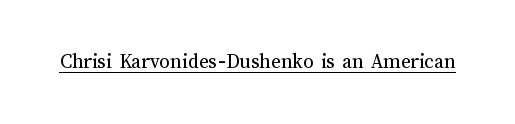
The image shows 21 px text type, upright; set normal letter spacing, underlined.
